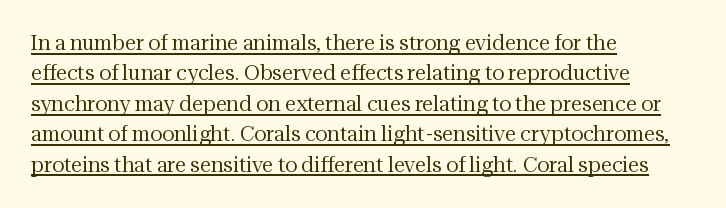
Q: Is the text bold? A: No.
Q: Is the text italic (slanted)? A: No, it is upright.
Q: Is the text underlined? A: Yes.
Q: How is the paragraph aligned? A: Left-aligned.
Q: Is the spacing between letters normal or unusually wide? A: Normal.
Q: Is the spacing between lines tight, normal or loose? A: Normal.
